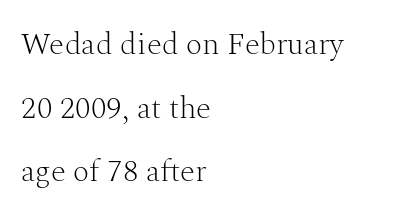
Where is the straight margin? On the left. Decoration check: the copy has no underline. The text was rendered using a seriffed face with decorative stroke endings. Rendered with straight, roman letterforms.
